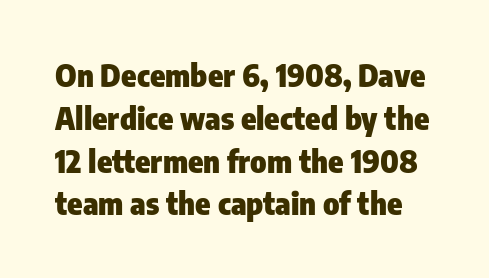
Horizontal bands of white between lines are of average thickness. Unmarked baselines from the first word to the last. Heavy-handed strokes throughout: this text is bold. The typeface chosen for these lines omits serifs. Is this a fixed-width face? No — the glyphs have proportional, varying widths.
